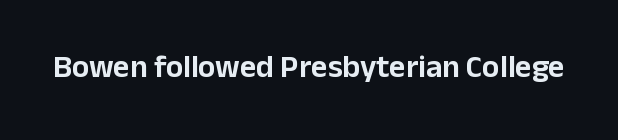
Rendered with straight, roman letterforms. You could not count columns in this text — the font is proportionally spaced. Rule under the text: the space is simply empty. The letters carry no serifs — their stems end cleanly without finishing strokes. This sample uses plain, unmodified letter spacing.
